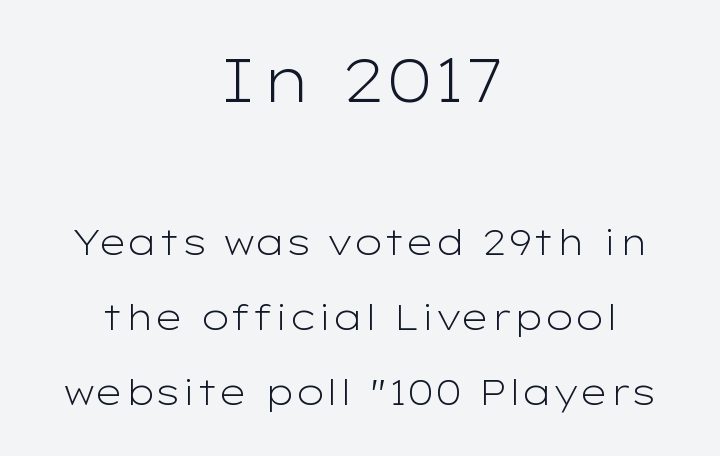
The image shows 61 px light, wide sans-serif type, upright; set centered, loose line spacing (2.14x), normal letter spacing, not underlined; the first (top) block is 1.74x larger; low stroke contrast and a medium x-height.
